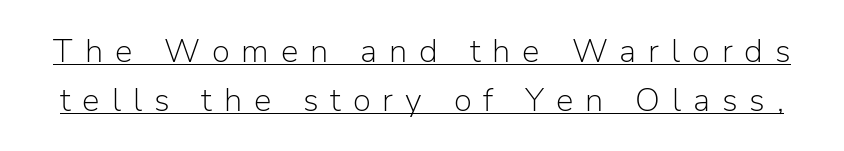
Q: Is the text bold? A: No.
Q: Is the text italic (slanted)? A: No, it is upright.
Q: Is the typeface a serif or a sans-serif typeface? A: Sans-serif.
Q: Is the text underlined? A: Yes.
Q: Is the spacing between letters normal or unusually wide? A: Unusually wide.
Q: Is the spacing between lines tight, normal or loose? A: Normal.
Q: Width (condensed, normal, or wide)? A: Normal.
Q: Stroke contrast? A: Low.
Q: x-height? A: Medium.
Q: Monospaced? A: No.
